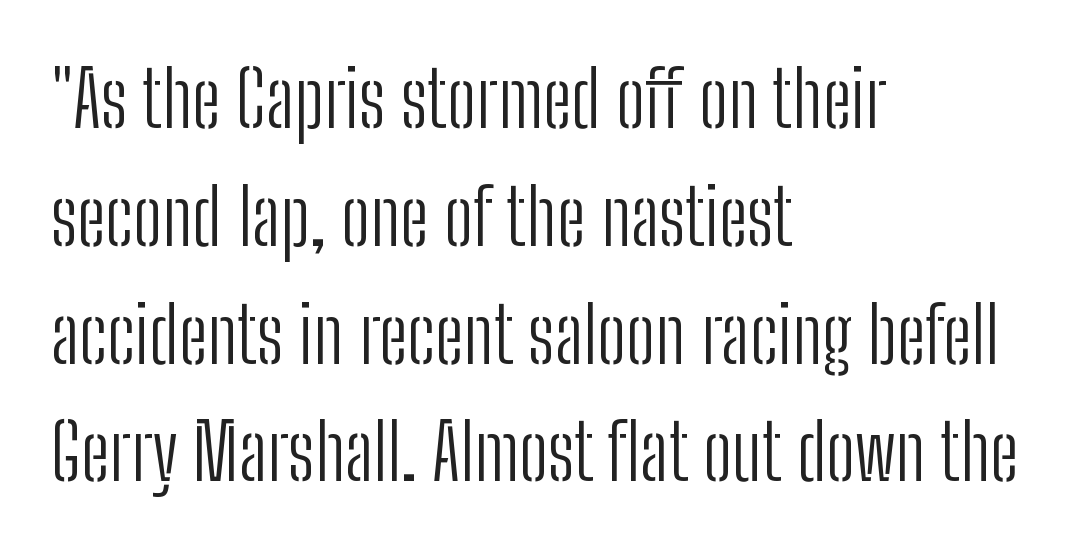
Clear beneath every line of the passage. Is the type heavy? It reads as light-to-regular instead. The setting favours the left margin, as ordinary paragraphs usually do. The type sits square on the baseline with zero lean. What's the leading like? Ordinary, nothing unusual.
